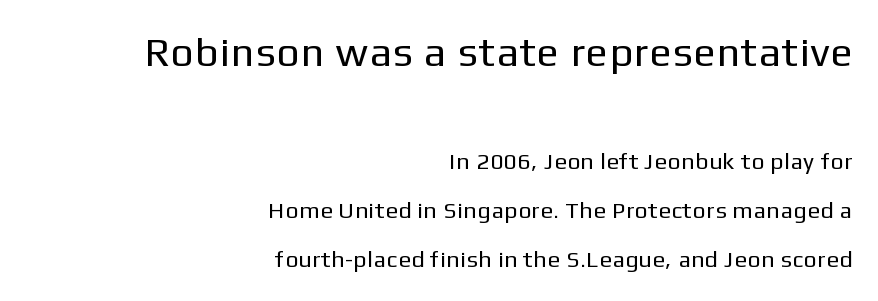
{"serif": "no", "italic": "no", "bold": "no", "weight": "regular", "width": "normal", "stroke_contrast": "low", "x_height": "medium", "monospaced": "no", "underline": "no", "align": "right", "line_spacing": "loose", "line_spacing_ratio": 2.13, "larger_block": "first", "size_ratio": 1.78, "glyph_px": 41}
